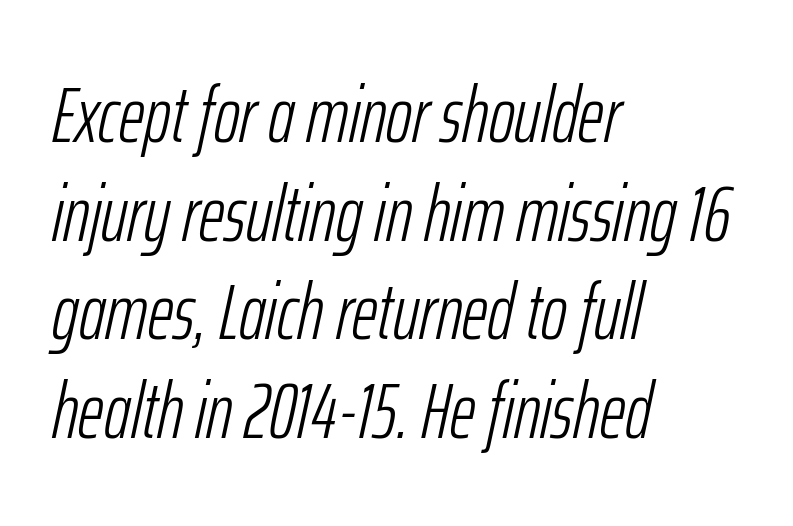
Q: Is the text bold? A: No.
Q: Is the text italic (slanted)? A: Yes, it leans right by about 12 degrees.
Q: Is the text underlined? A: No.
Q: How is the paragraph aligned? A: Left-aligned.
Q: Is the spacing between letters normal or unusually wide? A: Normal.
Q: Is the spacing between lines tight, normal or loose? A: Normal.
Q: Width (condensed, normal, or wide)? A: Condensed.
Q: Stroke contrast? A: Low.
Q: x-height? A: Medium.
Q: Monospaced? A: No.
